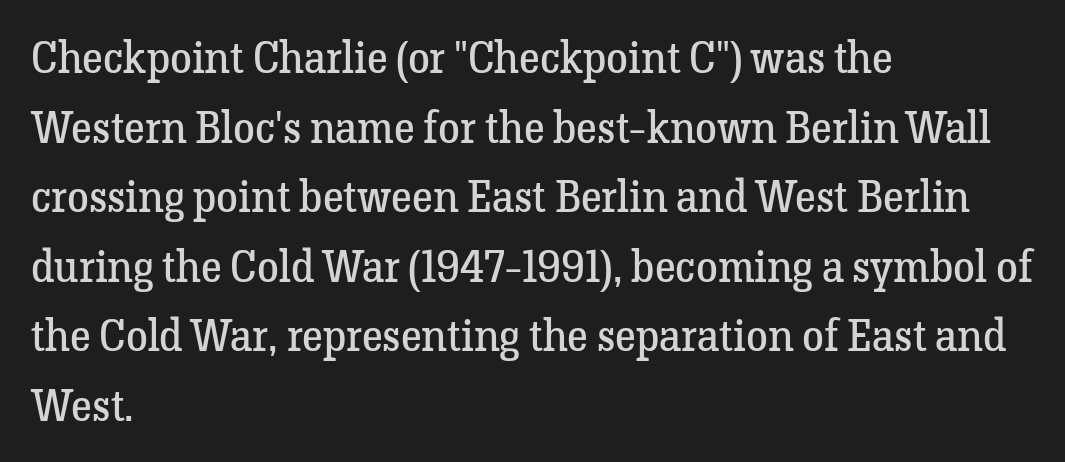
Q: Is the text bold? A: No.
Q: Is the text italic (slanted)? A: No, it is upright.
Q: Is the typeface a serif or a sans-serif typeface? A: Serif.
Q: Is the text underlined? A: No.
Q: How is the paragraph aligned? A: Left-aligned.
Q: Is the spacing between letters normal or unusually wide? A: Normal.
Q: Is the spacing between lines tight, normal or loose? A: Normal.
Q: Width (condensed, normal, or wide)? A: Normal.
Q: Stroke contrast? A: Low.
Q: x-height? A: Medium.
Q: Monospaced? A: No.
